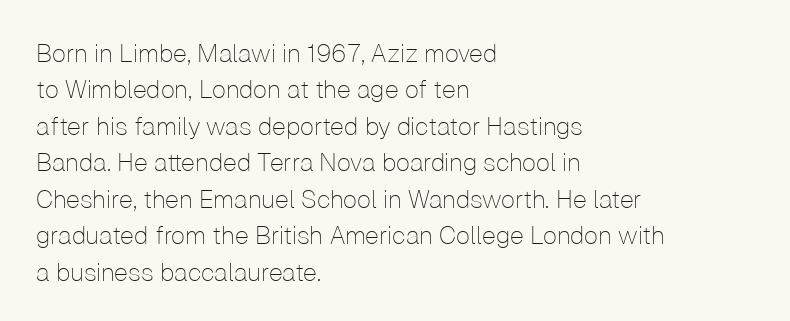
{"italic": "no", "bold": "no", "underline": "no", "align": "left", "line_spacing": "normal", "line_spacing_ratio": 1.46, "letter_spacing": "normal", "letter_spacing_em": 0.0, "glyph_px": 25}
